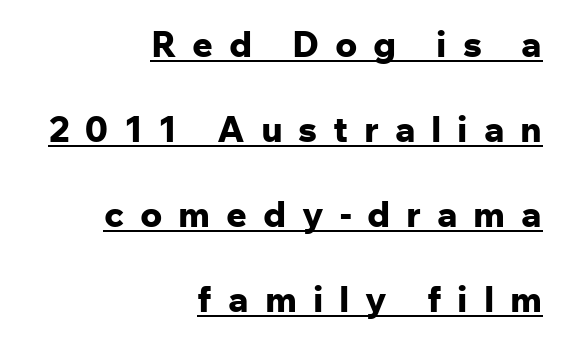
Q: Is the text bold? A: Yes.
Q: Is the text italic (slanted)? A: No, it is upright.
Q: Is the typeface a serif or a sans-serif typeface? A: Sans-serif.
Q: Is the text underlined? A: Yes.
Q: How is the paragraph aligned? A: Right-aligned.
Q: Is the spacing between letters normal or unusually wide? A: Unusually wide.
Q: Is the spacing between lines tight, normal or loose? A: Loose.
Q: Width (condensed, normal, or wide)? A: Normal.
Q: Stroke contrast? A: Low.
Q: x-height? A: Medium.
Q: Monospaced? A: No.
